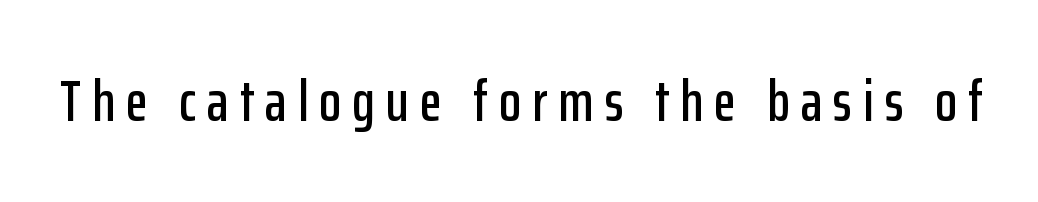
The space directly below the letters is spotless. Unlike italic type, these characters show no tilt at all. These lines are rendered in a variable-pitch font. The rendering shows plain stroke endings on the letterforms — a sans-serif design.
